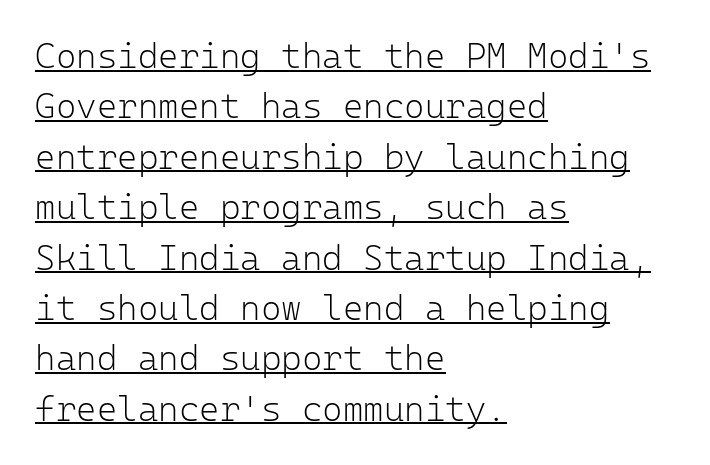
Q: Is the text bold? A: No.
Q: Is the text italic (slanted)? A: No, it is upright.
Q: Is the typeface a serif or a sans-serif typeface? A: Sans-serif.
Q: Is the text underlined? A: Yes.
Q: How is the paragraph aligned? A: Left-aligned.
Q: Is the spacing between letters normal or unusually wide? A: Normal.
Q: Is the spacing between lines tight, normal or loose? A: Normal.
Q: Width (condensed, normal, or wide)? A: Normal.
Q: Stroke contrast? A: Low.
Q: x-height? A: Medium.
Q: Monospaced? A: Yes.
